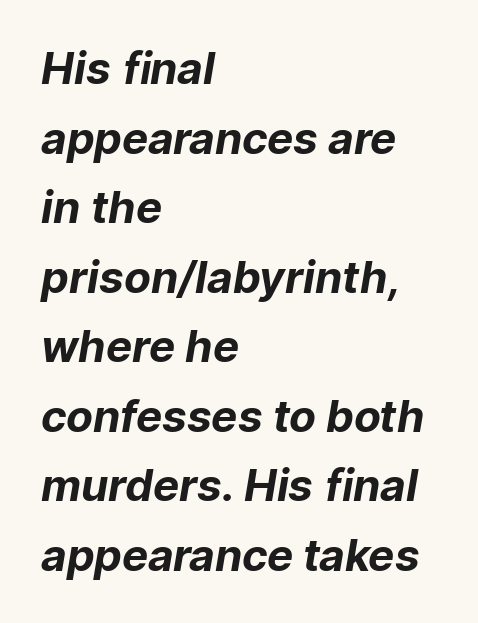
{"serif": "no", "bold": "yes", "weight": "bold", "width": "normal", "stroke_contrast": "low", "x_height": "medium", "monospaced": "no", "underline": "no", "align": "left", "line_spacing": "normal", "line_spacing_ratio": 1.58, "letter_spacing": "normal", "letter_spacing_em": 0.0, "glyph_px": 44}
